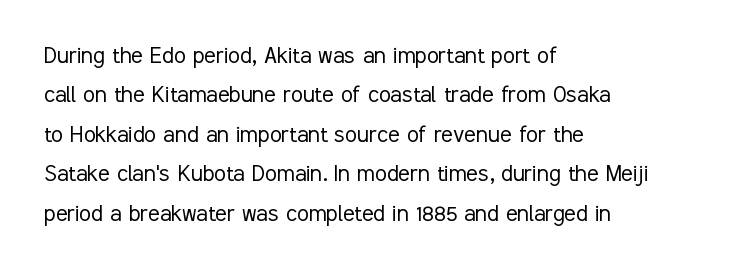
Q: Is the text bold? A: No.
Q: Is the text italic (slanted)? A: No, it is upright.
Q: Is the text underlined? A: No.
Q: How is the paragraph aligned? A: Left-aligned.
Q: Is the spacing between letters normal or unusually wide? A: Normal.
Q: Is the spacing between lines tight, normal or loose? A: Normal.
